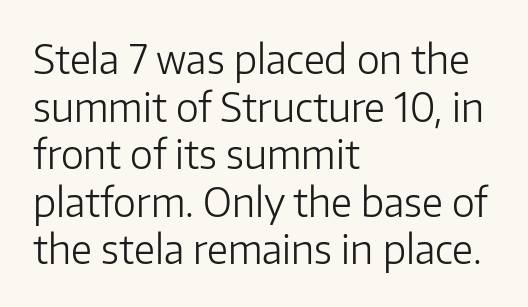
{"serif": "no", "italic": "no", "bold": "no", "weight": "light", "width": "normal", "stroke_contrast": "low", "x_height": "medium", "monospaced": "no", "underline": "no", "align": "left", "line_spacing_ratio": 1.22, "letter_spacing": "normal", "letter_spacing_em": 0.0, "glyph_px": 39}
